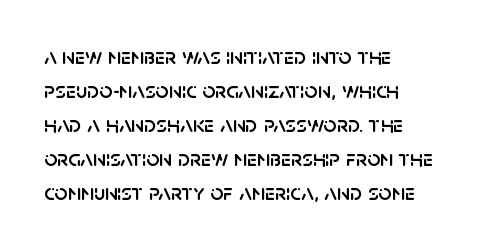
{"italic": "no", "underline": "no", "align": "left", "line_spacing": "normal", "line_spacing_ratio": 1.48, "letter_spacing": "normal", "letter_spacing_em": 0.0, "glyph_px": 23}
